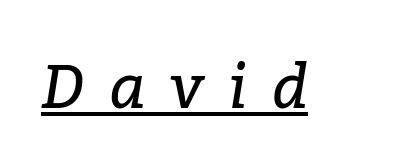
This sample uses expanded letter spacing, leaving extra air between glyphs. Ink coverage per letter is moderate at most. Italic? Definitely — the glyphs are oblique. Stroke terminals: seriffed. Do the characters align in a grid? No, the font is proportional. The rendered words wear a rule along their underside.
